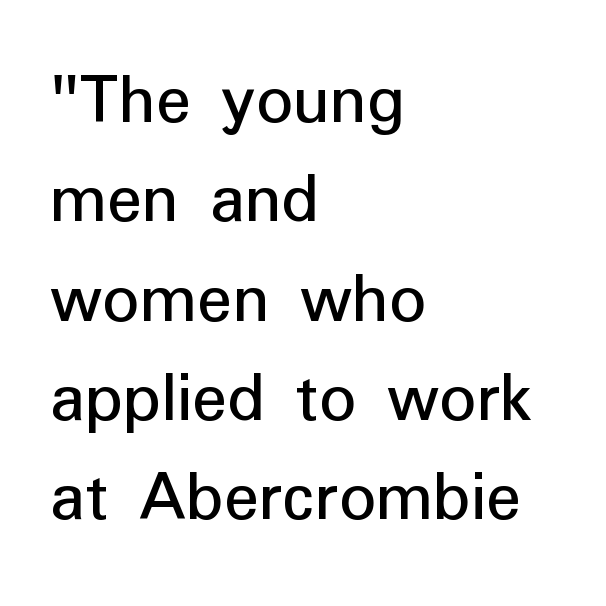
The lines in this sample share a left origin and differ only in where they stop. The passage shown has conventional tracking throughout. Character widths vary here, with narrow letters taking less room than wide ones. Nope, no serifs anywhere on these letters. Style check: upright.
